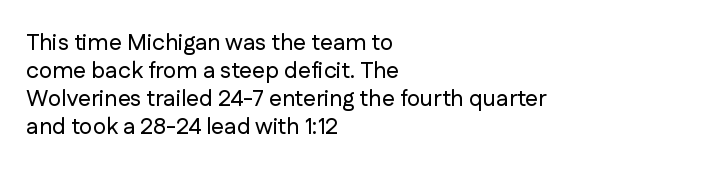
{"italic": "no", "underline": "no", "align": "left", "line_spacing_ratio": 1.22, "letter_spacing": "normal", "letter_spacing_em": 0.0, "glyph_px": 23}
